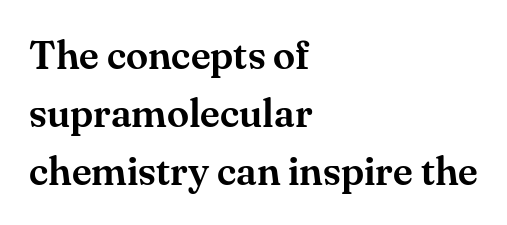
The image shows 40 px serif type, upright; set left-aligned, normal line spacing (1.45x), normal letter spacing, not underlined; medium stroke contrast and a small x-height.
